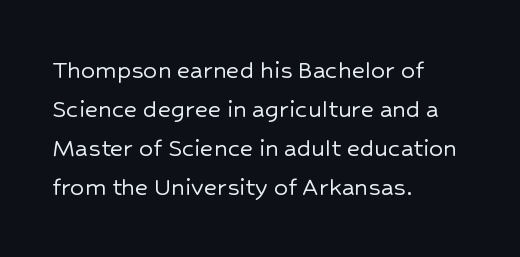
The image shows 28 px sans-serif type, upright; set left-aligned, normal line spacing (1.39x), normal letter spacing, not underlined; low stroke contrast and a medium x-height.
